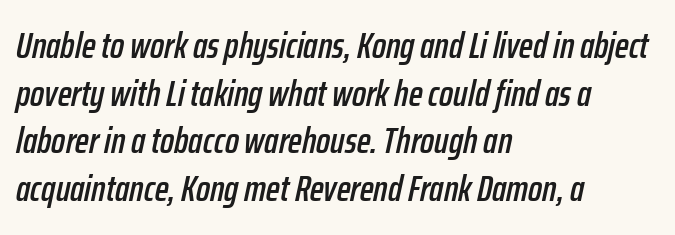
{"italic": "yes", "lean": "right", "slant_degrees": 12, "width": "condensed", "stroke_contrast": "low", "x_height": "medium", "monospaced": "no", "underline": "no", "align": "left", "line_spacing": "normal", "line_spacing_ratio": 1.29, "letter_spacing": "normal", "letter_spacing_em": 0.0, "glyph_px": 37}
